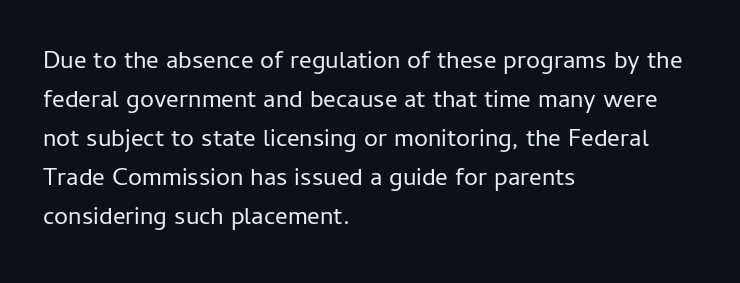
{"italic": "no", "bold": "no", "underline": "no", "align": "left", "line_spacing": "normal", "line_spacing_ratio": 1.56, "letter_spacing": "normal", "letter_spacing_em": 0.0, "glyph_px": 25}
